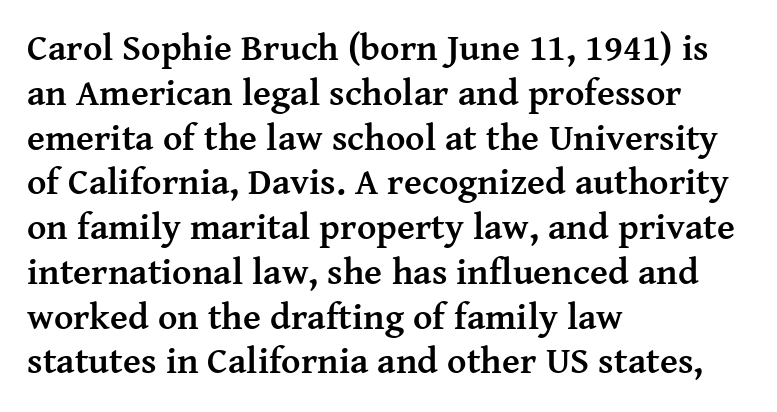
{"serif": "yes", "italic": "no", "bold": "yes", "weight": "semibold", "width": "normal", "stroke_contrast": "medium", "x_height": "medium", "monospaced": "no", "underline": "no", "align": "left", "line_spacing_ratio": 1.21, "letter_spacing": "normal", "letter_spacing_em": 0.0, "glyph_px": 37}
